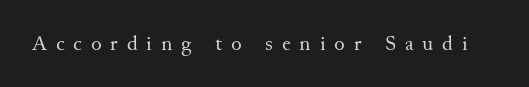
{"italic": "no", "bold": "no", "underline": "no", "letter_spacing": "wide", "letter_spacing_em": 0.4, "glyph_px": 22}
